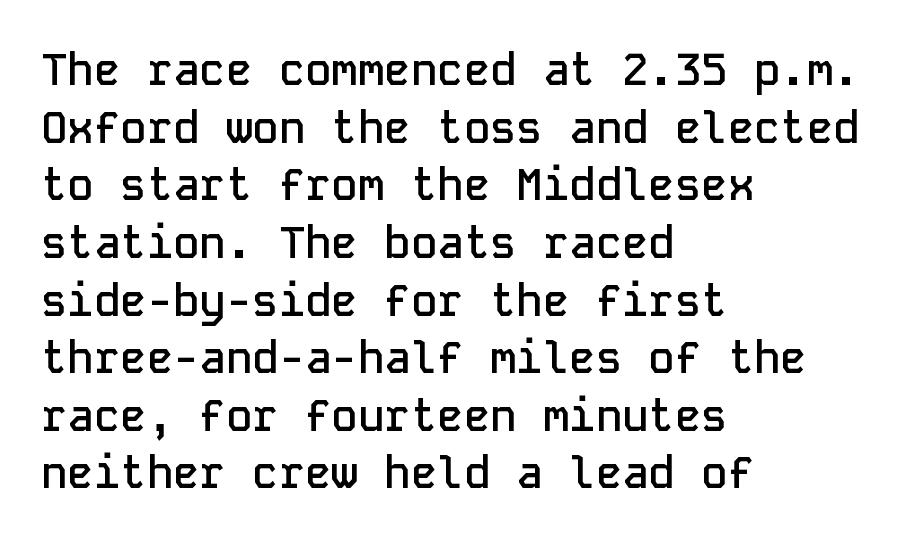
The image shows 44 px semibold sans-serif type, upright, monospaced; set left-aligned, normal line spacing (1.31x), normal letter spacing, not underlined; low stroke contrast and a medium x-height.
